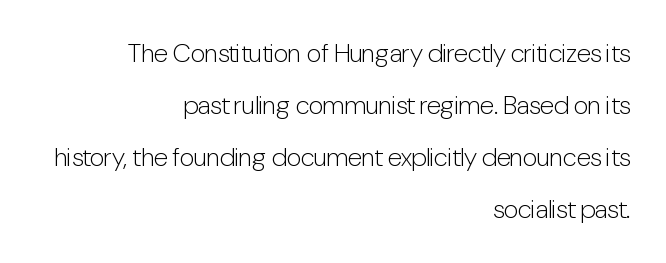
The image shows 26 px text type, upright; set right-aligned, loose line spacing (2.0x), normal letter spacing, not underlined.
